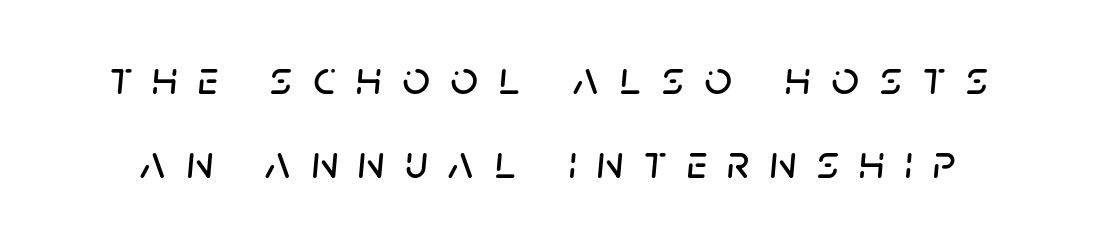
The image shows 48 px text type, italic (leaning right); set line spacing 1.75x, unusually wide letter spacing (+0.43 em), not underlined; low stroke contrast and a large x-height.
